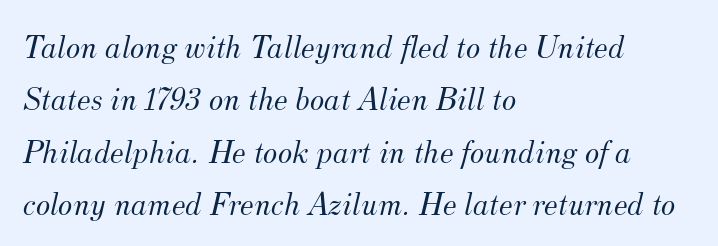
The foot of each line stays bare and open. Little horizontal feet cap the strokes, marking this as serif type. The letters are slanted; this is an italic face. The passage shown is typed in a proportional face where columns would drift. Each new line begins a customary step beneath the previous one. Letter spacing: default.
